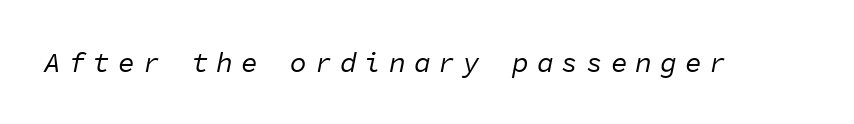
Q: Is the text bold? A: No.
Q: Is the text italic (slanted)? A: Yes, it leans right by about 11 degrees.
Q: Is the text underlined? A: No.
Q: Is the spacing between letters normal or unusually wide? A: Unusually wide.
Q: Width (condensed, normal, or wide)? A: Normal.
Q: Stroke contrast? A: Low.
Q: x-height? A: Medium.
Q: Monospaced? A: Yes.
